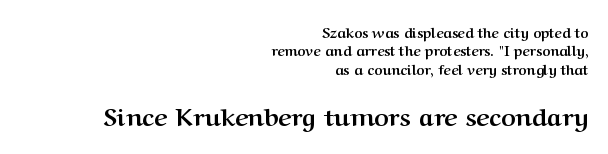
Q: Is the text bold? A: Yes.
Q: Is the text italic (slanted)? A: No, it is upright.
Q: Is the text underlined? A: No.
Q: How is the paragraph aligned? A: Right-aligned.
Q: Is the spacing between letters normal or unusually wide? A: Normal.
Q: Is the spacing between lines tight, normal or loose? A: Normal.
Q: Which block of text is set in a larger size, the first (top) or the second (bottom)? A: The second (bottom) one.
